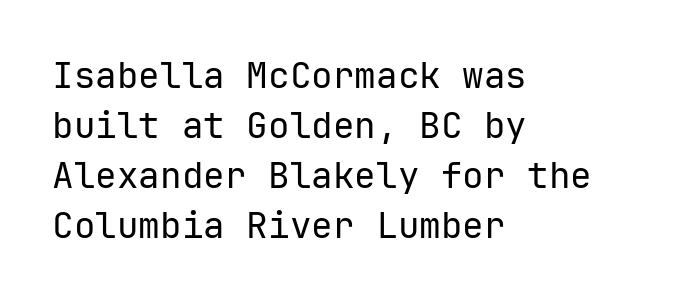
The image shows 36 px regular-weight sans-serif type, upright, monospaced; set left-aligned, normal line spacing (1.39x), normal letter spacing, not underlined; low stroke contrast and a medium x-height.
